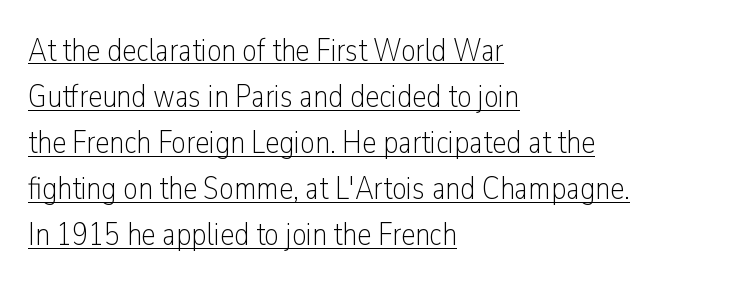
The image shows 32 px light, condensed sans-serif type, upright; set left-aligned, normal line spacing (1.44x), normal letter spacing, underlined; low stroke contrast and a medium x-height.
